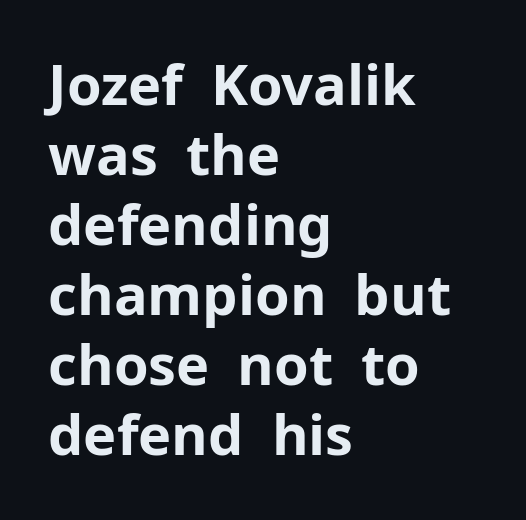
Q: Is the text bold? A: Yes.
Q: Is the text italic (slanted)? A: No, it is upright.
Q: Is the typeface a serif or a sans-serif typeface? A: Sans-serif.
Q: Is the text underlined? A: No.
Q: How is the paragraph aligned? A: Left-aligned.
Q: Is the spacing between letters normal or unusually wide? A: Normal.
Q: Is the spacing between lines tight, normal or loose? A: Normal.
Q: Width (condensed, normal, or wide)? A: Normal.
Q: Stroke contrast? A: Low.
Q: x-height? A: Medium.
Q: Monospaced? A: No.
